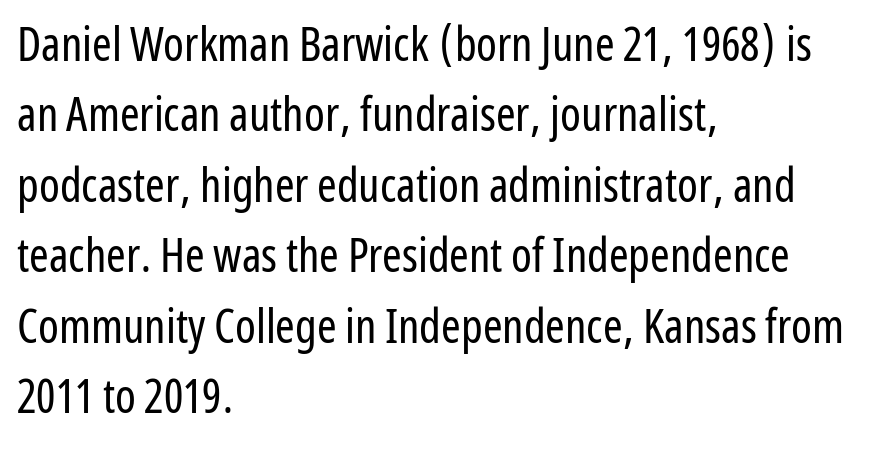
The image shows 47 px regular-weight, condensed sans-serif type, upright; set left-aligned, normal line spacing (1.5x), normal letter spacing, not underlined; low stroke contrast and a medium x-height.
